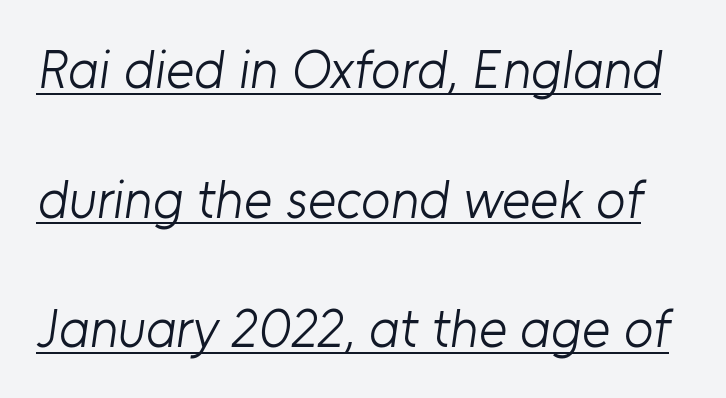
{"serif": "no", "bold": "no", "weight": "light", "width": "normal", "stroke_contrast": "low", "x_height": "medium", "monospaced": "no", "underline": "yes", "line_spacing": "loose", "line_spacing_ratio": 2.4, "letter_spacing": "normal", "letter_spacing_em": 0.0, "glyph_px": 54}
